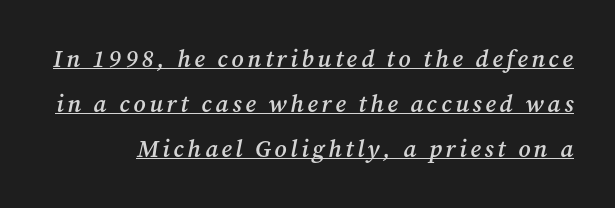
Q: Is the text bold? A: Semi-bold.
Q: Is the text italic (slanted)? A: Yes, it leans right by about 12 degrees.
Q: Is the text underlined? A: Yes.
